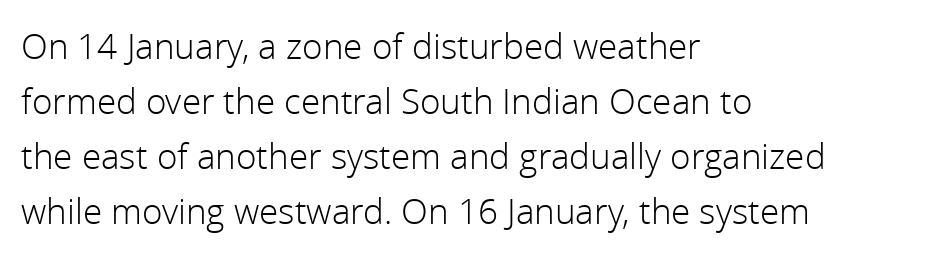
The image shows 35 px light sans-serif type, upright; set left-aligned, normal line spacing (1.57x), normal letter spacing, not underlined; a medium x-height.
